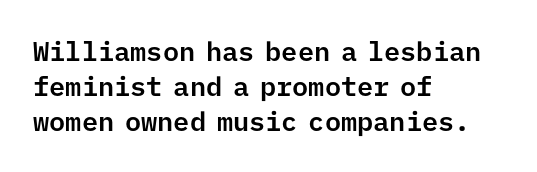
{"italic": "no", "underline": "no", "align": "left", "line_spacing": "normal", "line_spacing_ratio": 1.29, "letter_spacing": "normal", "letter_spacing_em": 0.0, "glyph_px": 27}
